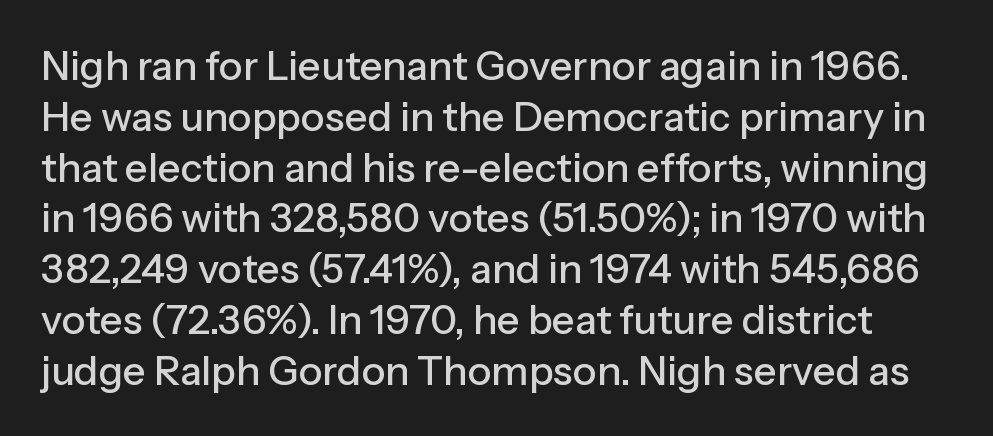
Q: Is the text italic (slanted)? A: No, it is upright.
Q: Is the typeface a serif or a sans-serif typeface? A: Sans-serif.
Q: Is the text underlined? A: No.
Q: Is the spacing between letters normal or unusually wide? A: Normal.
Q: Is the spacing between lines tight, normal or loose? A: Normal.
Q: Width (condensed, normal, or wide)? A: Normal.
Q: Stroke contrast? A: Low.
Q: x-height? A: Medium.
Q: Monospaced? A: No.
